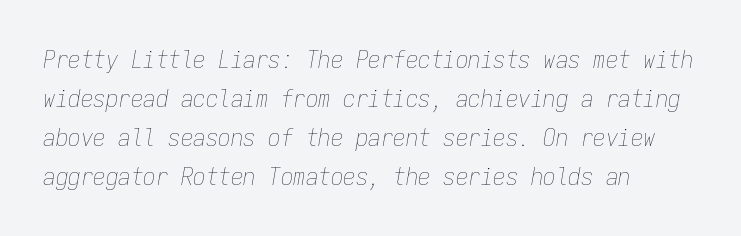
{"italic": "yes", "lean": "right", "slant_degrees": 9, "bold": "no", "underline": "no", "align": "left", "line_spacing": "normal", "line_spacing_ratio": 1.56, "letter_spacing": "normal", "letter_spacing_em": 0.0, "glyph_px": 25}
